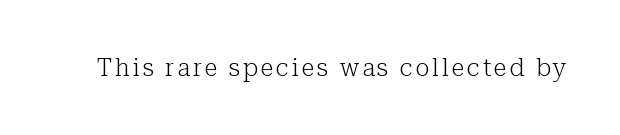
{"italic": "no", "bold": "no", "underline": "no", "glyph_px": 24}
